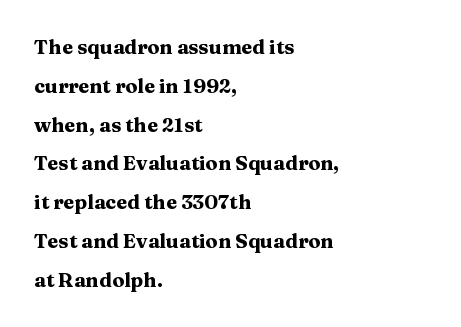
The image shows 20 px bold type, upright; set left-aligned, loose line spacing (1.94x), normal letter spacing, not underlined.
